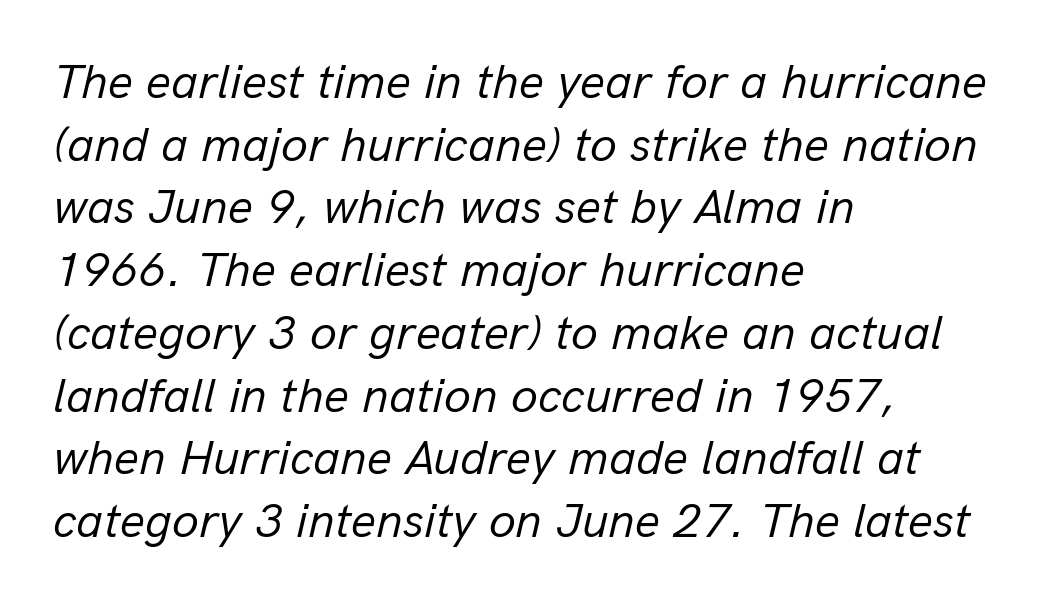
Q: Is the text bold? A: No.
Q: Is the text italic (slanted)? A: Yes, it leans right by about 13 degrees.
Q: Is the text underlined? A: No.
Q: How is the paragraph aligned? A: Left-aligned.
Q: Is the spacing between letters normal or unusually wide? A: Normal.
Q: Is the spacing between lines tight, normal or loose? A: Normal.
Q: Width (condensed, normal, or wide)? A: Normal.
Q: Stroke contrast? A: Low.
Q: x-height? A: Medium.
Q: Monospaced? A: No.
